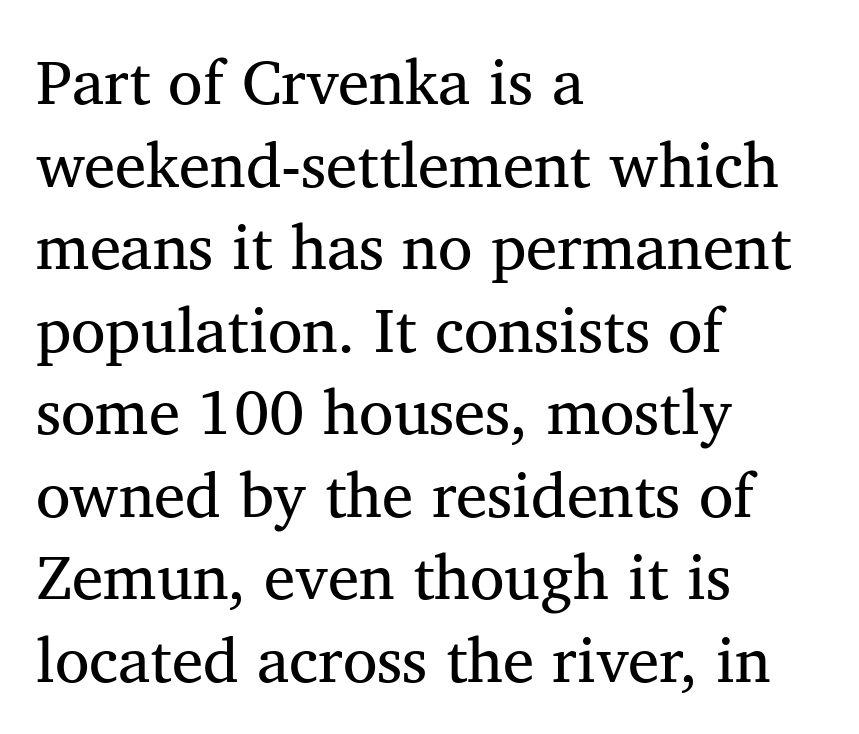
{"serif": "yes", "italic": "no", "bold": "no", "weight": "regular", "width": "normal", "stroke_contrast": "medium", "x_height": "medium", "monospaced": "no", "underline": "no", "align": "left", "line_spacing": "normal", "line_spacing_ratio": 1.31, "letter_spacing": "normal", "letter_spacing_em": 0.0, "glyph_px": 63}
